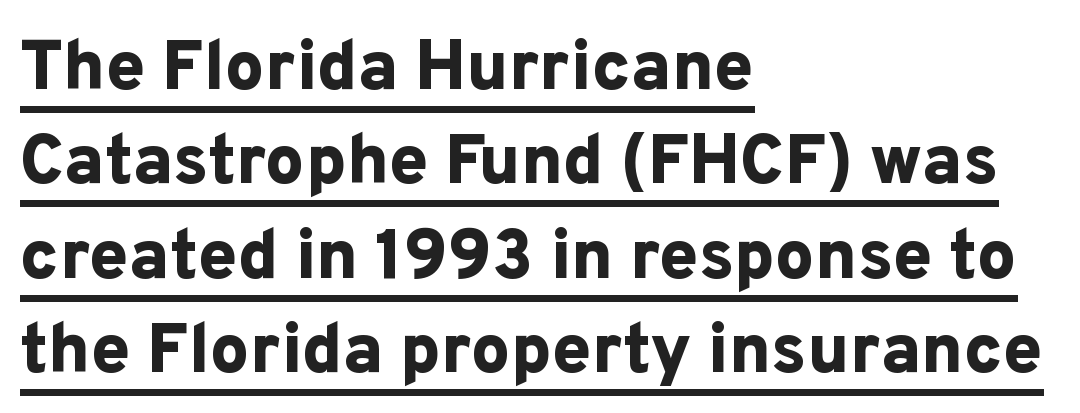
{"serif": "no", "italic": "no", "bold": "yes", "weight": "bold", "width": "normal", "stroke_contrast": "low", "x_height": "medium", "monospaced": "no", "underline": "yes", "align": "left", "line_spacing": "normal", "line_spacing_ratio": 1.35, "letter_spacing": "normal", "letter_spacing_em": 0.0, "glyph_px": 70}
